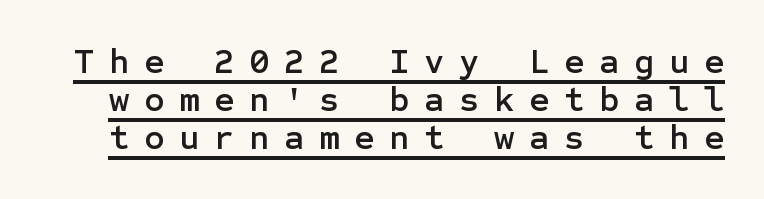
{"serif": "no", "italic": "no", "width": "normal", "stroke_contrast": "low", "x_height": "medium", "underline": "yes", "line_spacing": "tight", "line_spacing_ratio": 1.08, "letter_spacing": "wide", "letter_spacing_em": 0.42, "glyph_px": 35}
